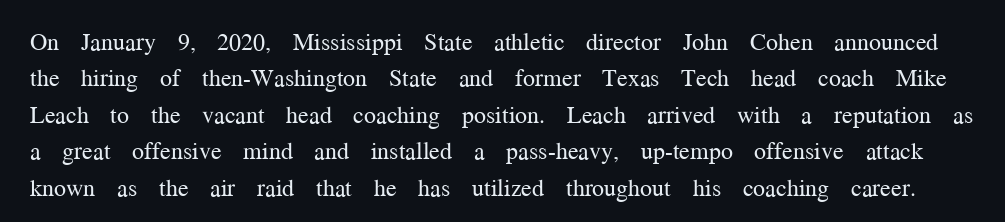
Q: Is the text bold? A: No.
Q: Is the text italic (slanted)? A: No, it is upright.
Q: Is the text underlined? A: No.
Q: Is the spacing between letters normal or unusually wide? A: Normal.
Q: Is the spacing between lines tight, normal or loose? A: Normal.
